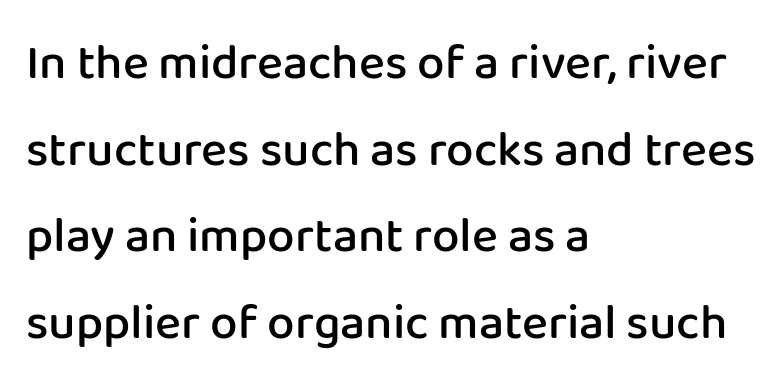
{"serif": "no", "italic": "no", "bold": "semi", "weight": "semibold", "width": "normal", "stroke_contrast": "low", "x_height": "medium", "monospaced": "no", "underline": "no", "align": "left", "line_spacing_ratio": 1.77, "letter_spacing": "normal", "letter_spacing_em": 0.0, "glyph_px": 49}
